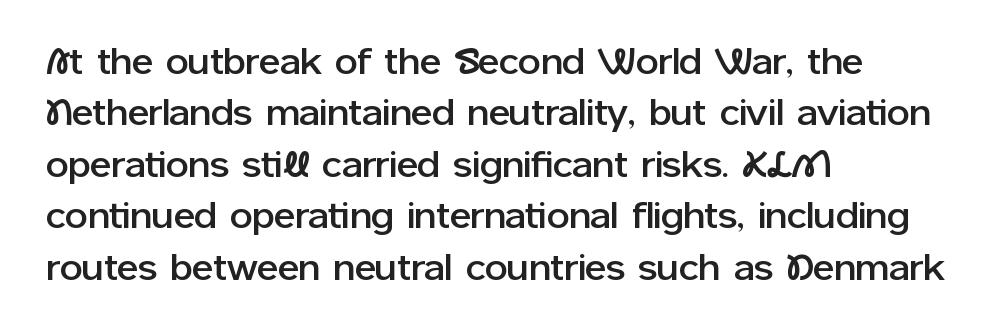
{"serif": "no", "italic": "no", "width": "normal", "stroke_contrast": "low", "x_height": "medium", "monospaced": "no", "underline": "no", "align": "left", "line_spacing": "normal", "line_spacing_ratio": 1.43, "letter_spacing": "normal", "letter_spacing_em": 0.0, "glyph_px": 36}
